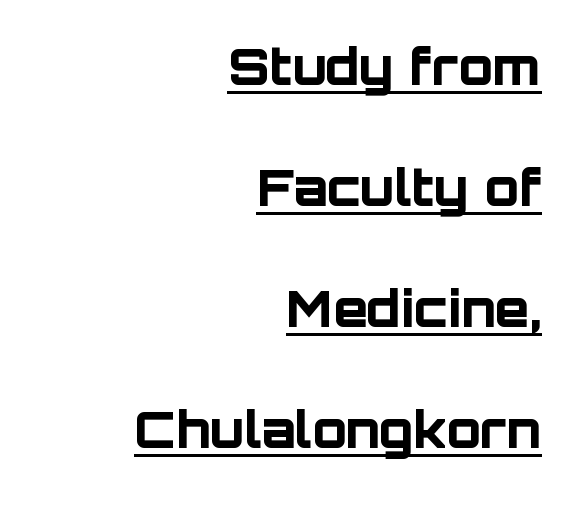
This sample is right-justified, so line beginnings fall wherever the words allow. Look at the bottom of the vertical strokes: they stop flat, with no serifs. Is there an underline? Yes — a line sits under the letters. How heavy is the stroke? Heavy — this is a bold.
